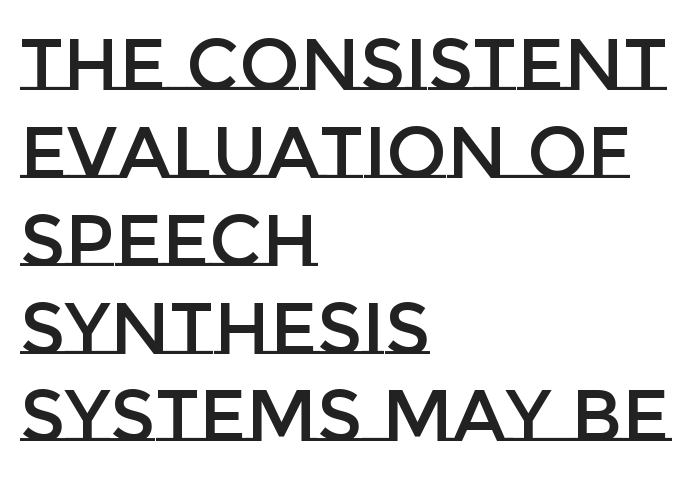
Q: Is the text italic (slanted)? A: No, it is upright.
Q: Is the text underlined? A: No.
Q: How is the paragraph aligned? A: Left-aligned.
Q: Is the spacing between letters normal or unusually wide? A: Normal.
Q: Width (condensed, normal, or wide)? A: Normal.
Q: Stroke contrast? A: Low.
Q: x-height? A: Large.
Q: Monospaced? A: No.
